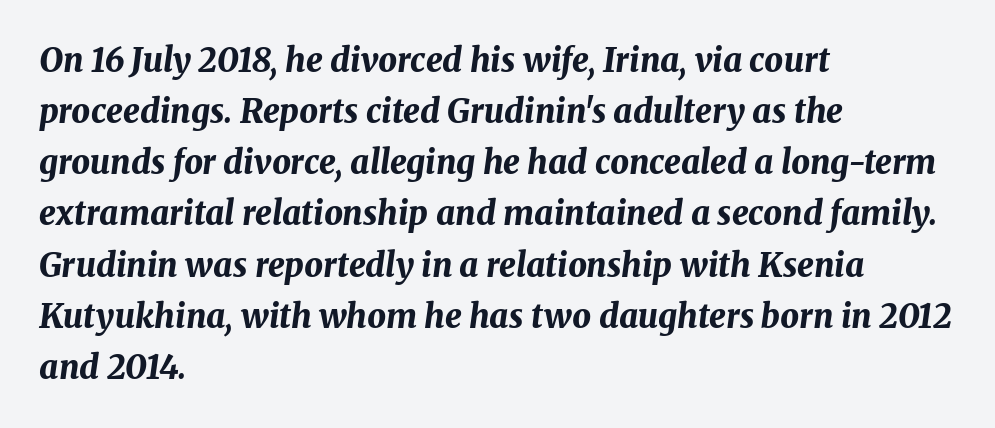
{"italic": "yes", "lean": "right", "slant_degrees": 8, "bold": "yes", "weight": "bold", "width": "normal", "stroke_contrast": "medium", "x_height": "medium", "monospaced": "no", "underline": "no", "align": "left", "line_spacing": "normal", "line_spacing_ratio": 1.55, "letter_spacing": "normal", "letter_spacing_em": 0.0, "glyph_px": 33}
